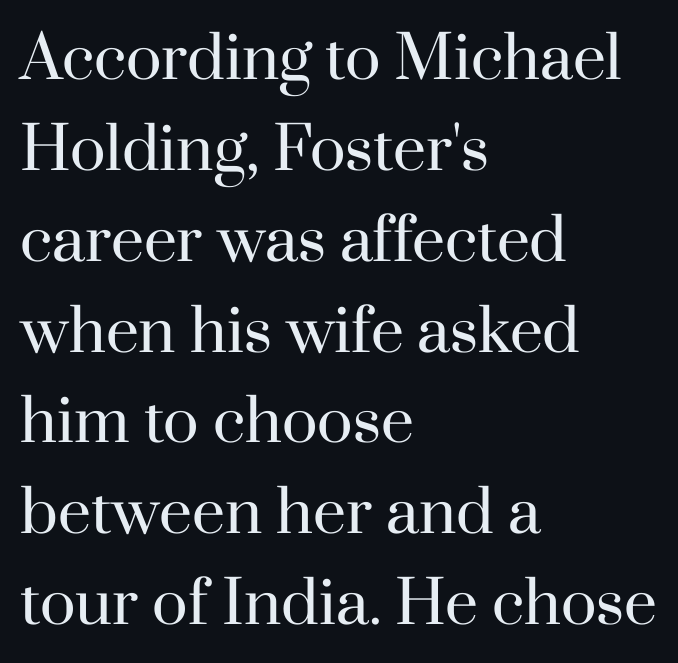
The image shows 59 px regular-weight serif type, upright; set left-aligned, normal line spacing (1.54x), normal letter spacing, not underlined; high stroke contrast and a small x-height.
